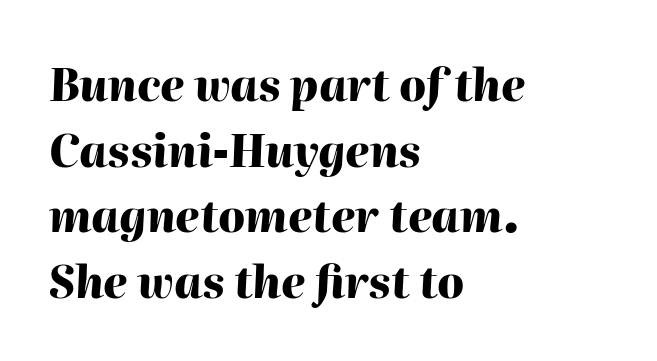
The image shows 44 px heavy type, italic (leaning right); set left-aligned, normal line spacing (1.49x), normal letter spacing, not underlined; high stroke contrast and a medium x-height.
